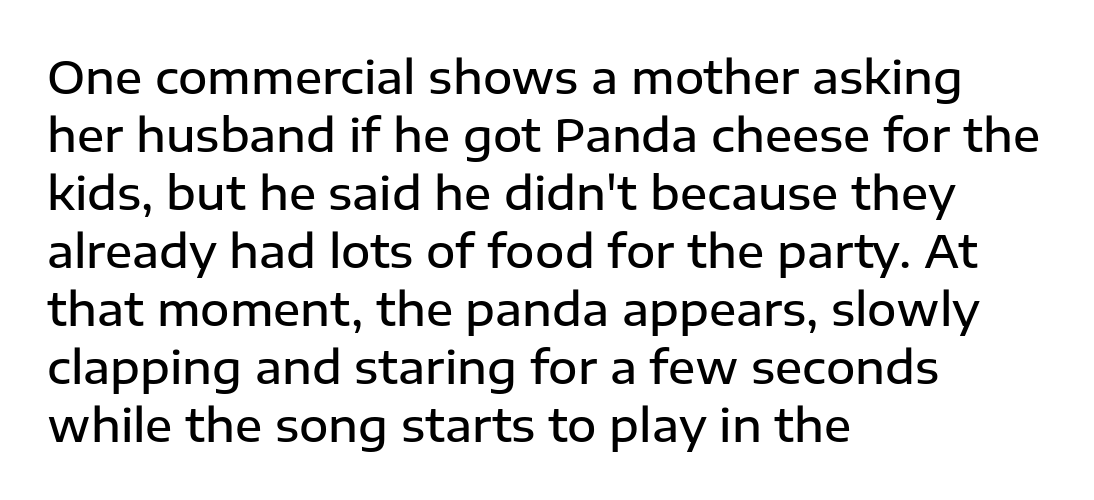
{"serif": "no", "italic": "no", "bold": "semi", "weight": "semibold", "width": "normal", "stroke_contrast": "low", "x_height": "medium", "monospaced": "no", "underline": "no", "align": "left", "line_spacing": "normal", "line_spacing_ratio": 1.29, "letter_spacing": "normal", "letter_spacing_em": 0.0, "glyph_px": 45}
